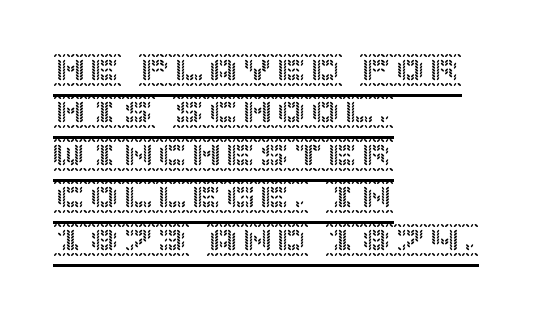
{"italic": "no", "width": "normal", "x_height": "large", "underline": "yes", "align": "left", "line_spacing": "normal", "line_spacing_ratio": 1.25, "letter_spacing": "normal", "letter_spacing_em": 0.0, "glyph_px": 34}
